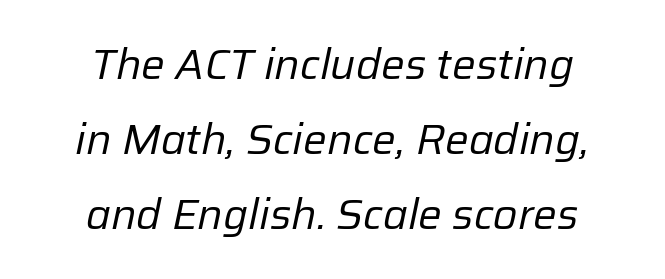
Here the glyphs are tracked normally, forming tight word shapes. Slanted lettering throughout. Where is the straight margin? There isn't one; the lines are centered. A typesetter would call this proportional, since set widths differ per character. The specimen omits any rule beneath the text block's lines. A quiet, ordinary-to-light weight characterises the typeface.
